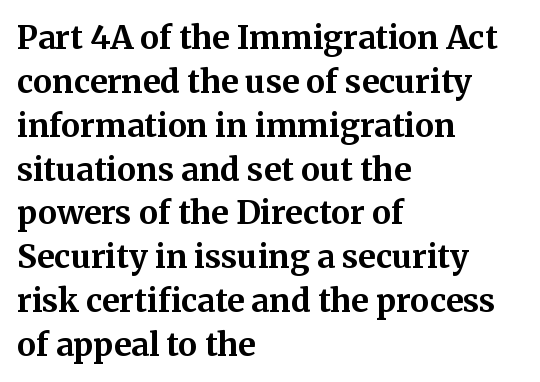
Q: Is the text bold? A: Yes.
Q: Is the text italic (slanted)? A: No, it is upright.
Q: Is the typeface a serif or a sans-serif typeface? A: Serif.
Q: Is the text underlined? A: No.
Q: How is the paragraph aligned? A: Left-aligned.
Q: Is the spacing between letters normal or unusually wide? A: Normal.
Q: Is the spacing between lines tight, normal or loose? A: Normal.
Q: Width (condensed, normal, or wide)? A: Normal.
Q: Stroke contrast? A: Medium.
Q: x-height? A: Medium.
Q: Monospaced? A: No.
